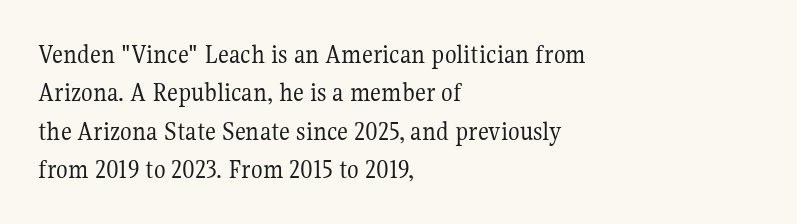
The image shows 27 px text type, upright; set left-aligned, normal line spacing (1.42x), normal letter spacing, not underlined.
